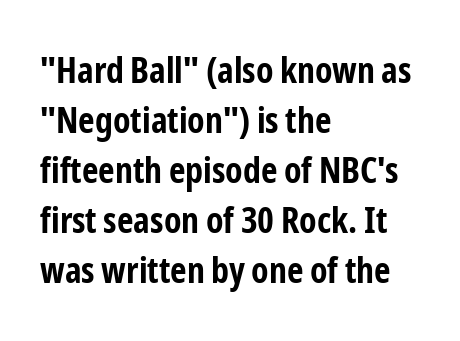
Leftover space on each line is placed entirely after the last word. To sum up the face: it is a sans, with no serifs. Typographic density is high because the face is bold. Posture: straight, roman, zero tilt. The line texture is even and compact thanks to regular tracking. A normal amount of white space separates one row of letters from the next.
